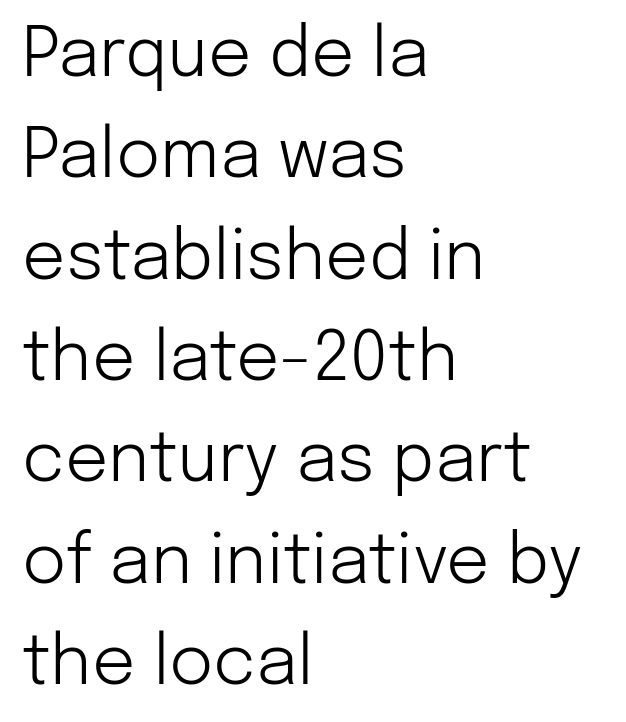
Q: Is the text bold? A: No.
Q: Is the text italic (slanted)? A: No, it is upright.
Q: Is the typeface a serif or a sans-serif typeface? A: Sans-serif.
Q: Is the text underlined? A: No.
Q: How is the paragraph aligned? A: Left-aligned.
Q: Is the spacing between letters normal or unusually wide? A: Normal.
Q: Is the spacing between lines tight, normal or loose? A: Normal.
Q: Width (condensed, normal, or wide)? A: Normal.
Q: Stroke contrast? A: Low.
Q: x-height? A: Medium.
Q: Monospaced? A: No.
